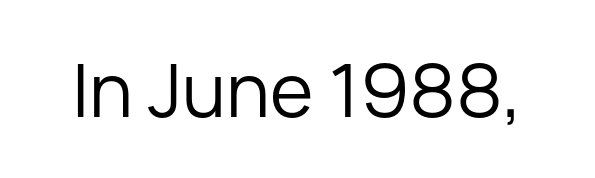
{"serif": "no", "italic": "no", "bold": "no", "weight": "regular", "width": "normal", "stroke_contrast": "low", "x_height": "medium", "monospaced": "no", "underline": "no", "letter_spacing": "normal", "letter_spacing_em": 0.0, "glyph_px": 74}
